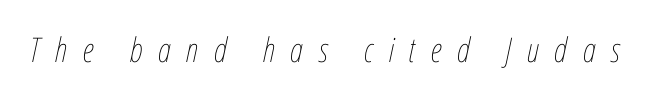
The image shows 34 px thin, condensed type, italic (leaning right); set unusually wide letter spacing (+0.45 em), not underlined; low stroke contrast and a medium x-height.
